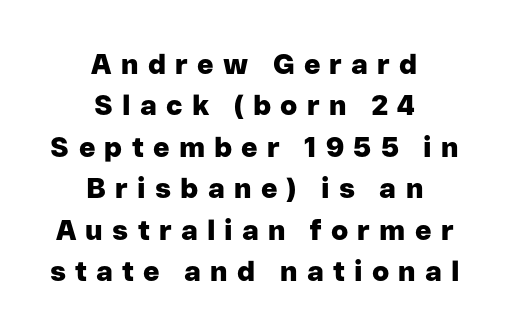
{"serif": "no", "italic": "no", "bold": "yes", "weight": "heavy", "width": "normal", "stroke_contrast": "low", "x_height": "medium", "monospaced": "no", "underline": "no", "align": "center", "line_spacing": "normal", "line_spacing_ratio": 1.48, "letter_spacing": "wide", "letter_spacing_em": 0.33, "glyph_px": 28}
